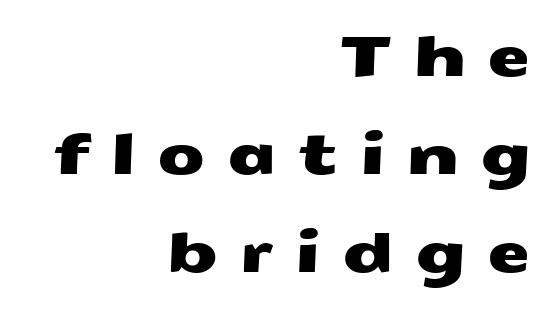
The typesetter chose a ragged-left arrangement here. The letters carry no serifs — their stems end cleanly without finishing strokes. The gap between lines stays unmarked. A typesetter would call this heavily tracked-out type.
